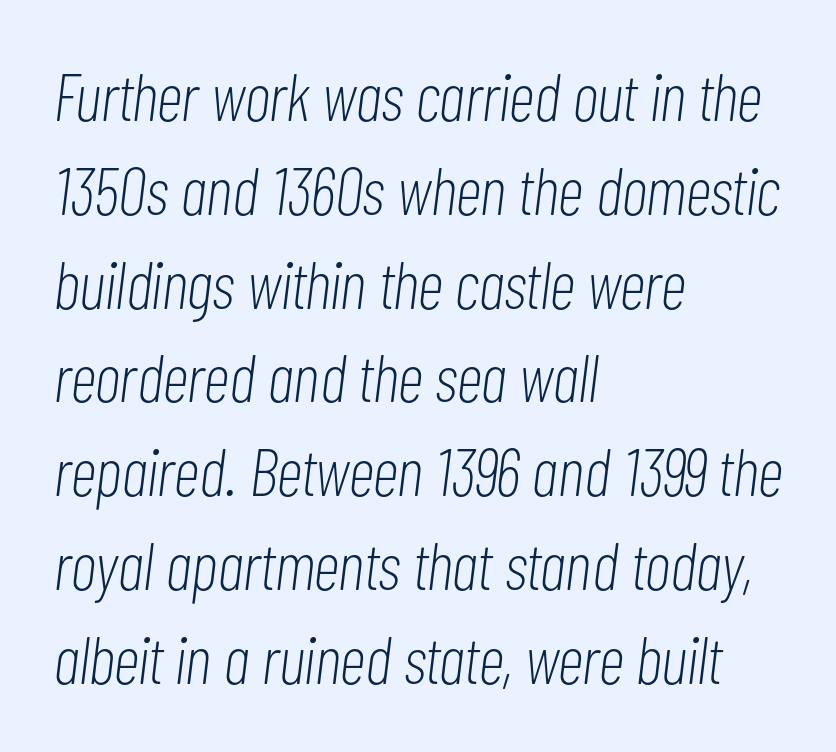
{"italic": "yes", "lean": "right", "slant_degrees": 7, "bold": "no", "weight": "light", "width": "condensed", "stroke_contrast": "low", "x_height": "medium", "monospaced": "no", "underline": "no", "align": "left", "line_spacing": "normal", "line_spacing_ratio": 1.4, "letter_spacing": "normal", "letter_spacing_em": 0.0, "glyph_px": 67}
